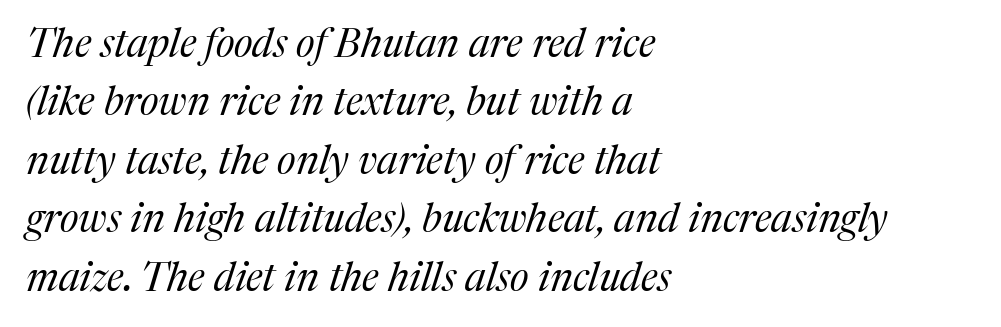
The image shows 40 px regular-weight serif type, italic (leaning right); set left-aligned, normal line spacing (1.46x), normal letter spacing, not underlined; medium stroke contrast and a medium x-height.
